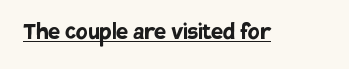
The image shows 27 px bold type, upright; set normal letter spacing, underlined.
